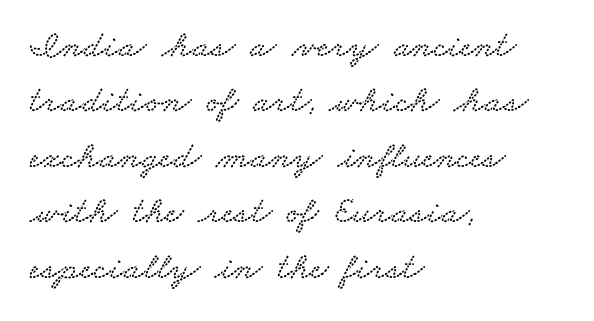
{"serif": "yes", "width": "wide", "stroke_contrast": "low", "x_height": "small", "monospaced": "no", "underline": "no", "align": "left", "line_spacing": "normal", "line_spacing_ratio": 1.46, "letter_spacing": "normal", "letter_spacing_em": 0.0, "glyph_px": 38}
